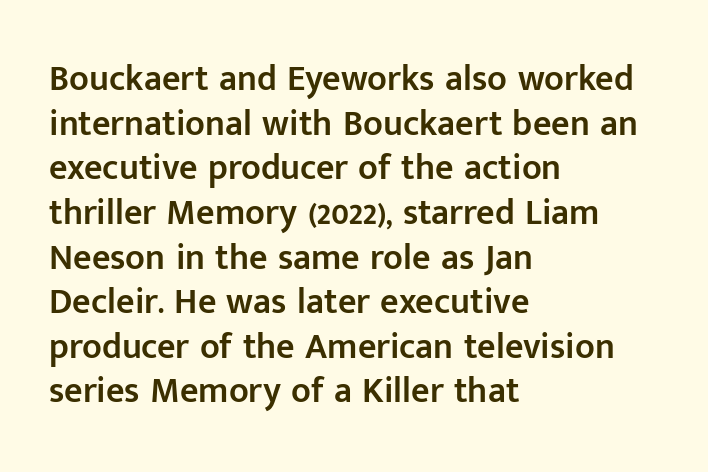
Serif or sans? Sans — the stroke terminals are bare. You could not count columns in this text — the font is proportionally spaced. No word sits above an underline. Compared with a centered layout, this one pins lines to the left instead. Firm but not heavy-handed strokes: this text is semibold.
